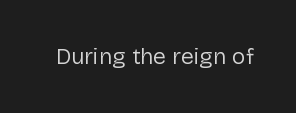
Q: Is the text bold? A: No.
Q: Is the text italic (slanted)? A: No, it is upright.
Q: Is the text underlined? A: No.
Q: Is the spacing between letters normal or unusually wide? A: Normal.
